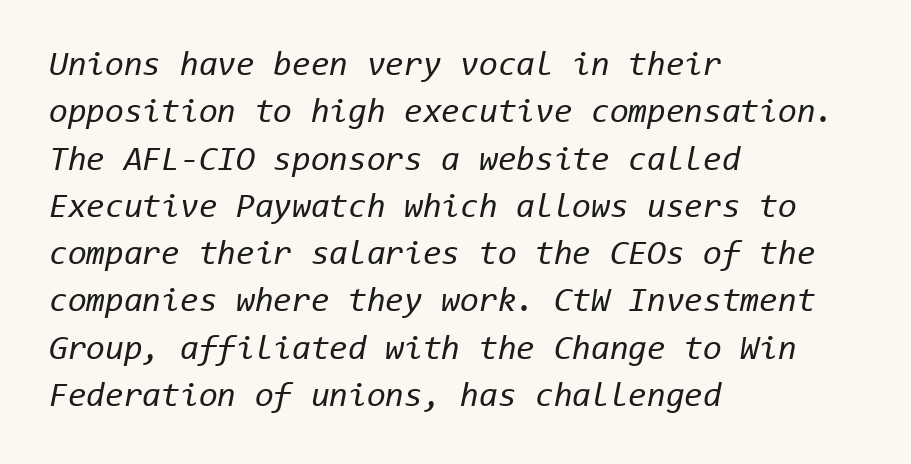
The letters are slanted; this is an italic face. Students, note that the glyphs here touch the page at normal intervals. This is not heavy type; no bold has been used. This rendering uses left alignment, leaving the right contour irregular. The designer left line spacing at the default.
